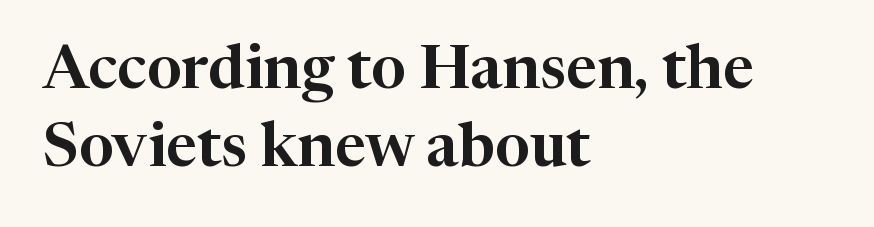
Q: Is the text italic (slanted)? A: No, it is upright.
Q: Is the typeface a serif or a sans-serif typeface? A: Serif.
Q: Is the text underlined? A: No.
Q: How is the paragraph aligned? A: Left-aligned.
Q: Is the spacing between letters normal or unusually wide? A: Normal.
Q: Is the spacing between lines tight, normal or loose? A: Normal.
Q: Width (condensed, normal, or wide)? A: Normal.
Q: Stroke contrast? A: High.
Q: x-height? A: Medium.
Q: Monospaced? A: No.
